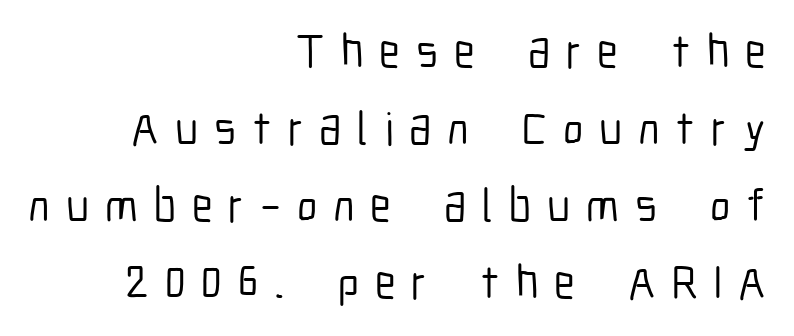
The image shows 47 px condensed sans-serif type, upright; set right-aligned, normal line spacing (1.64x), unusually wide letter spacing (+0.34 em), not underlined; low stroke contrast and a medium x-height.
